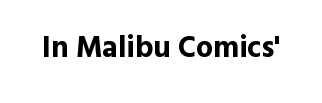
Spacing verdict: proportional, widths tailored to each character. A full-strength bold gives these letters their thick strokes. A roman cut, with each character standing at attention. The specimen omits any rule beneath the text block's lines. Between one letter and the next there's only the usual sliver of space. The type family on display is of the sans-serif kind.
